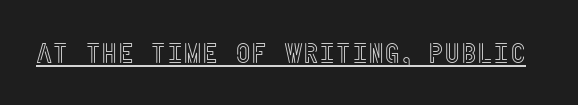
Q: Is the text italic (slanted)? A: No, it is upright.
Q: Is the text underlined? A: Yes.
Q: Is the spacing between letters normal or unusually wide? A: Normal.
Q: Width (condensed, normal, or wide)? A: Condensed.
Q: x-height? A: Large.
